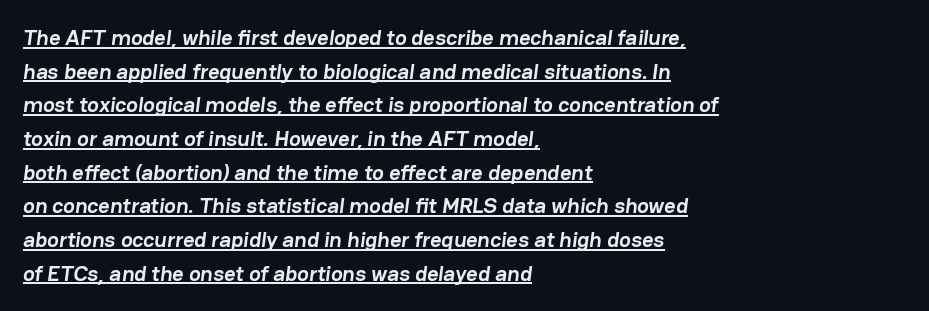
The image shows 22 px bold type; set left-aligned, normal line spacing (1.53x), normal letter spacing, underlined.
